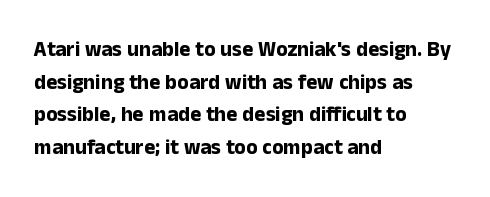
The rendering anchors every line to the left-hand side. In terms of posture, this sample is upright. This sample uses plain, unmodified letter spacing. The gap between lines stays unmarked.
